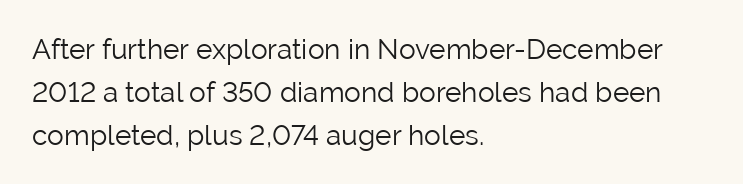
All the whitespace from short lines collects on the right. Here the designer chose a conventional face with non-uniform glyph widths. To sum up the face: it is a sans, with no serifs. The zone under the glyphs is completely vacant.
